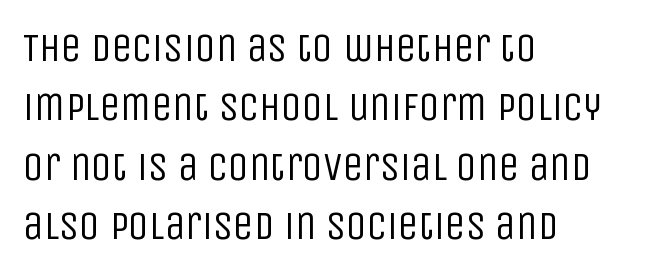
Q: Is the text bold? A: No.
Q: Is the text italic (slanted)? A: No, it is upright.
Q: Is the typeface a serif or a sans-serif typeface? A: Sans-serif.
Q: Is the text underlined? A: No.
Q: How is the paragraph aligned? A: Left-aligned.
Q: Is the spacing between letters normal or unusually wide? A: Normal.
Q: Is the spacing between lines tight, normal or loose? A: Normal.
Q: Width (condensed, normal, or wide)? A: Condensed.
Q: Stroke contrast? A: Low.
Q: x-height? A: Large.
Q: Monospaced? A: No.
